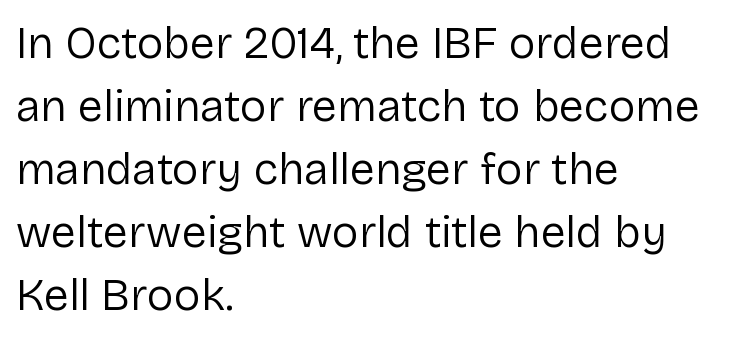
The image shows 45 px regular-weight sans-serif type, upright; set left-aligned, normal line spacing (1.4x), normal letter spacing, not underlined; low stroke contrast and a medium x-height.
